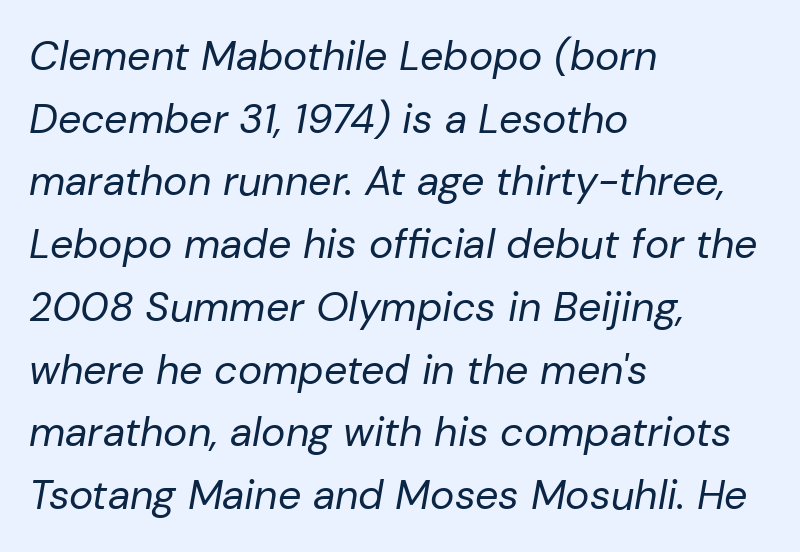
Default kerning and tracking; the words read as compact shapes. The gap between lines stays unmarked. The rendering uses natural spacing where letterforms have individual widths. One glance says typical: line gaps are just what's usual. All the whitespace from short lines collects on the right. Unbolded letterforms with no extra heft.
